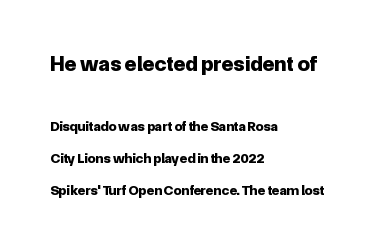
The image shows 22 px bold type, upright; set left-aligned, loose line spacing (2.29x), normal letter spacing, not underlined; the first (top) block is 1.57x larger.
